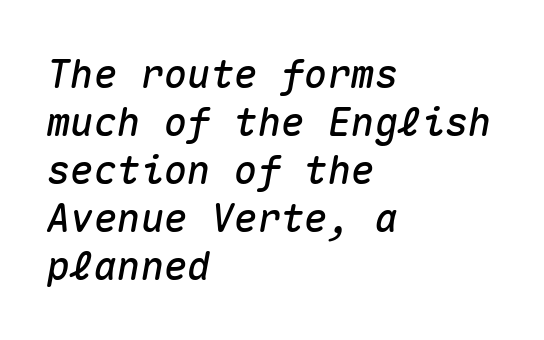
The specimen reads as italic at a glance. The rendering uses typewriter-style spacing with identical character cells. Has an underline been added? It has not. How are the letters spaced? Ordinarily, with no added tracking. The lines are quadded left.
